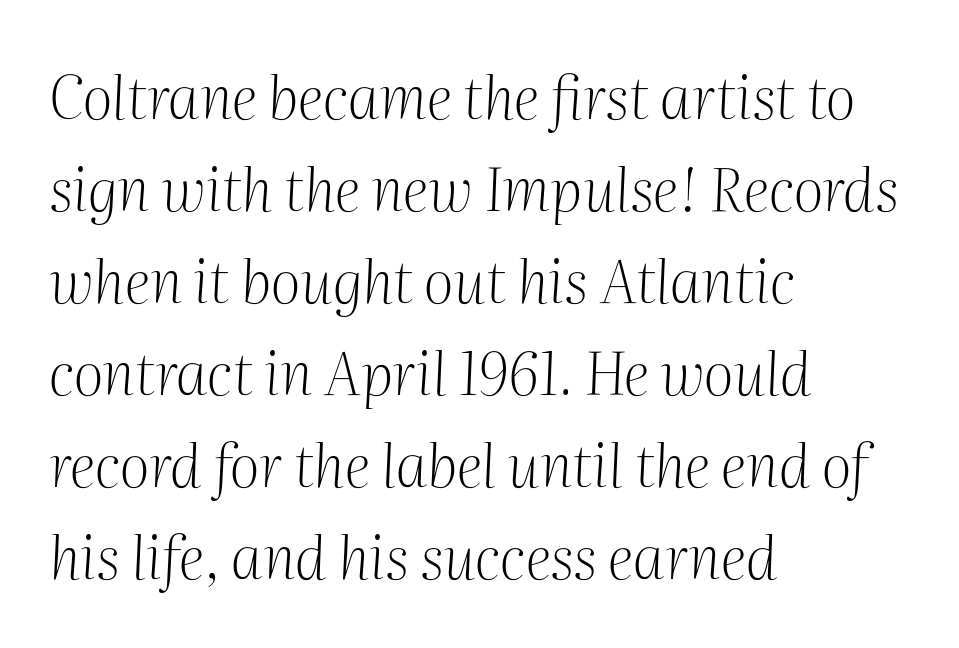
{"serif": "yes", "italic": "yes", "lean": "right", "slant_degrees": 2, "bold": "no", "weight": "light", "width": "normal", "stroke_contrast": "medium", "x_height": "medium", "monospaced": "no", "underline": "no", "align": "left", "line_spacing": "normal", "line_spacing_ratio": 1.56, "letter_spacing": "normal", "letter_spacing_em": 0.0, "glyph_px": 59}
